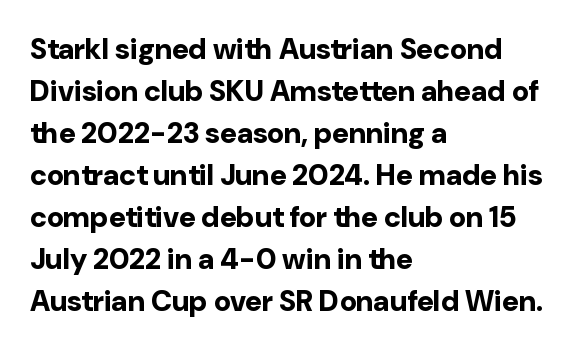
Q: Is the text bold? A: Yes.
Q: Is the text italic (slanted)? A: No, it is upright.
Q: Is the typeface a serif or a sans-serif typeface? A: Sans-serif.
Q: Is the text underlined? A: No.
Q: How is the paragraph aligned? A: Left-aligned.
Q: Is the spacing between letters normal or unusually wide? A: Normal.
Q: Is the spacing between lines tight, normal or loose? A: Normal.
Q: Width (condensed, normal, or wide)? A: Normal.
Q: Stroke contrast? A: Low.
Q: x-height? A: Medium.
Q: Monospaced? A: No.
